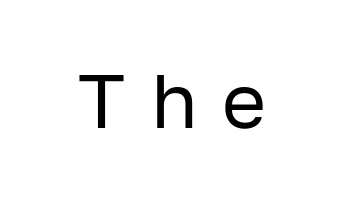
The type sits square on the baseline with zero lean. Rule under the text: the space is simply empty. I'd call this a sans setting — the letters go barefoot. Proportional: the letters do not fall into vertical columns. Ink coverage per letter is moderate at most.
